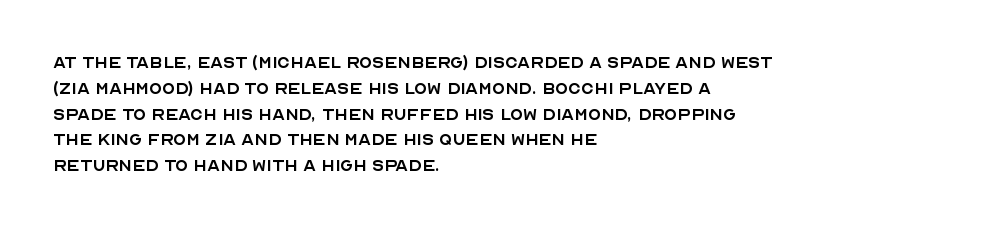
Visually the block forms a straight wall on the left and a jagged coastline on the right. This sample uses plain, unmodified letter spacing. The face looks like a standard text weight, possibly lighter. Check under the words: just untouched page. Does the lettering tilt? It doesn't — this is upright.
